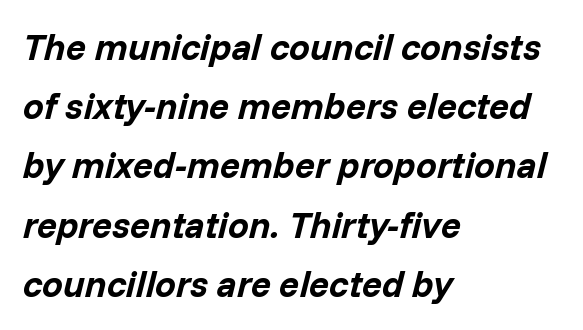
The image shows 37 px bold type, italic (leaning right); set left-aligned, normal line spacing (1.6x), normal letter spacing, not underlined; low stroke contrast and a medium x-height.
